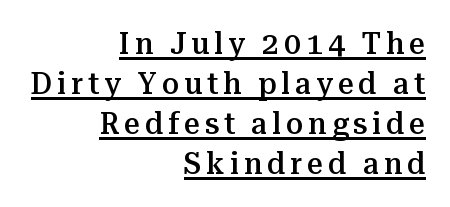
The image shows 31 px semibold serif type, upright; set right-aligned, normal line spacing (1.29x), underlined; medium stroke contrast and a medium x-height.
